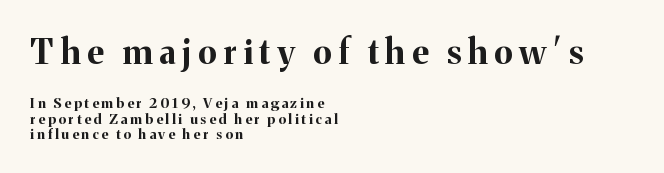
Q: Is the text bold? A: Yes.
Q: Is the text italic (slanted)? A: No, it is upright.
Q: Is the typeface a serif or a sans-serif typeface? A: Serif.
Q: Is the text underlined? A: No.
Q: How is the paragraph aligned? A: Left-aligned.
Q: Is the spacing between letters normal or unusually wide? A: Unusually wide.
Q: Is the spacing between lines tight, normal or loose? A: Tight.
Q: Which block of text is set in a larger size, the first (top) or the second (bottom)? A: The first (top) one.
Q: Width (condensed, normal, or wide)? A: Normal.
Q: Stroke contrast? A: Medium.
Q: x-height? A: Medium.
Q: Monospaced? A: No.
